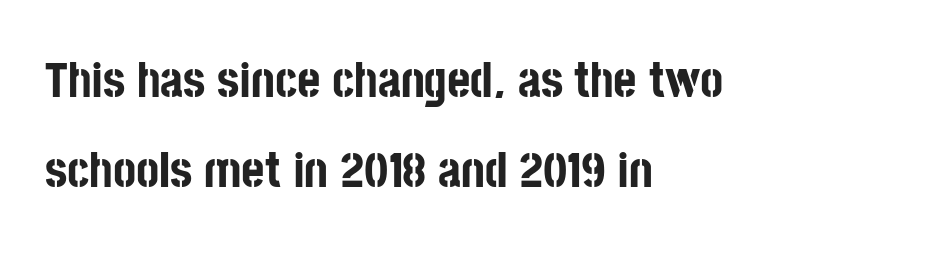
The image shows 50 px bold, condensed sans-serif type, upright; set left-aligned, line spacing 1.8x, normal letter spacing, not underlined; low stroke contrast and a large x-height.
